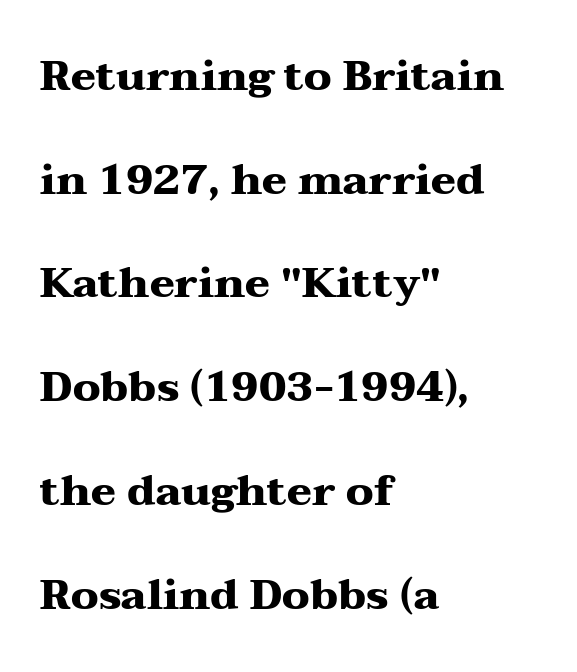
Q: Is the text bold? A: Yes.
Q: Is the text italic (slanted)? A: No, it is upright.
Q: Is the typeface a serif or a sans-serif typeface? A: Serif.
Q: Is the text underlined? A: No.
Q: How is the paragraph aligned? A: Left-aligned.
Q: Is the spacing between letters normal or unusually wide? A: Normal.
Q: Is the spacing between lines tight, normal or loose? A: Loose.
Q: Width (condensed, normal, or wide)? A: Wide.
Q: Stroke contrast? A: Medium.
Q: x-height? A: Medium.
Q: Monospaced? A: No.
